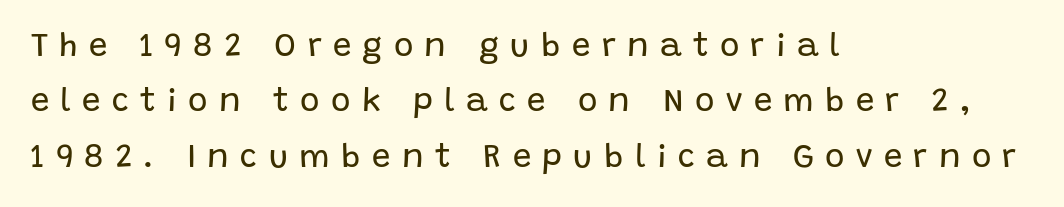
Vertically, the passage feels balanced, rows spaced as you'd expect. In CSS terms this would be text-align: left. Stroke mass is kept to a normal reading level or below. Characters remain perfectly vertical along every line. The type family on display is of the sans-serif kind.
